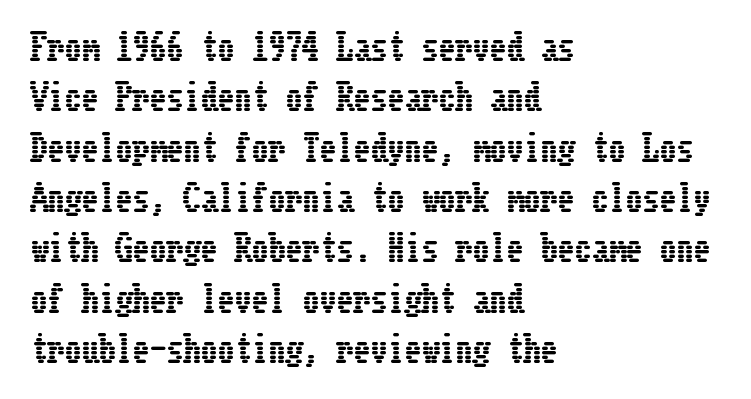
Q: Is the text italic (slanted)? A: No, it is upright.
Q: Is the text underlined? A: No.
Q: How is the paragraph aligned? A: Left-aligned.
Q: Is the spacing between letters normal or unusually wide? A: Normal.
Q: Is the spacing between lines tight, normal or loose? A: Normal.
Q: Width (condensed, normal, or wide)? A: Condensed.
Q: Stroke contrast? A: Low.
Q: x-height? A: Medium.
